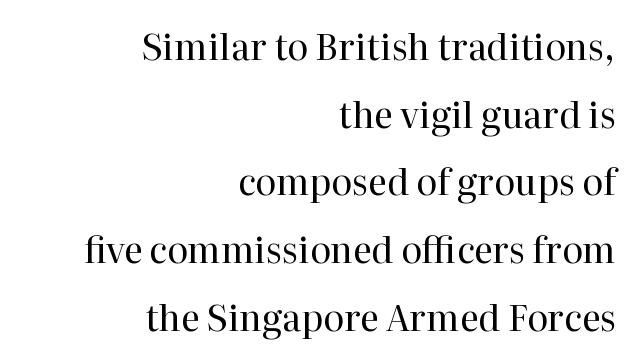
A serif font was chosen for this passage. A student would call this right alignment; a typographer would say flush right, rag left. Do the characters align in a grid? No, the font is proportional. Italic? Not at all — the glyphs are vertical. Lines of text with bare space underneath. Is the stroke heavy? The answer is a plain regular-or-lighter.
